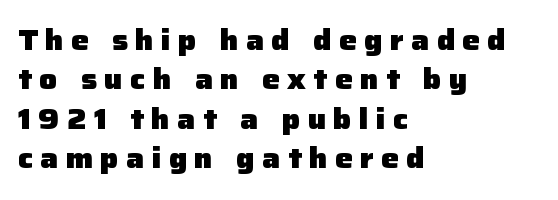
This sample uses an upright cut, with every glyph sitting square on the baseline. Left-aligned paragraph, ragged on the right. Summary of weight: heavy, a full bold. Descender tails drop into unmarked territory. Between one letter and the next there's a generous, obvious gap. The passage shown is typed in a proportional face where columns would drift.
